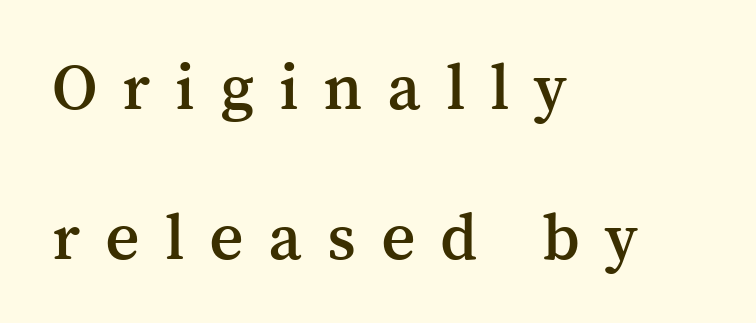
Q: Is the text italic (slanted)? A: No, it is upright.
Q: Is the typeface a serif or a sans-serif typeface? A: Serif.
Q: Is the text underlined? A: No.
Q: How is the paragraph aligned? A: Left-aligned.
Q: Is the spacing between letters normal or unusually wide? A: Unusually wide.
Q: Is the spacing between lines tight, normal or loose? A: Loose.
Q: Width (condensed, normal, or wide)? A: Normal.
Q: Stroke contrast? A: Medium.
Q: x-height? A: Medium.
Q: Monospaced? A: No.
